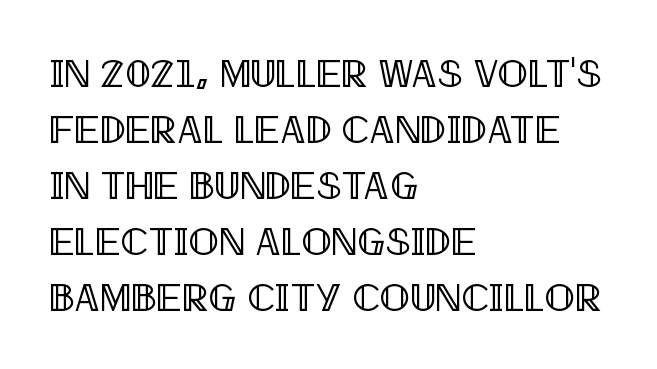
{"italic": "no", "width": "condensed", "x_height": "large", "monospaced": "no", "underline": "no", "align": "left", "line_spacing": "normal", "line_spacing_ratio": 1.4, "letter_spacing": "normal", "letter_spacing_em": 0.0, "glyph_px": 40}
